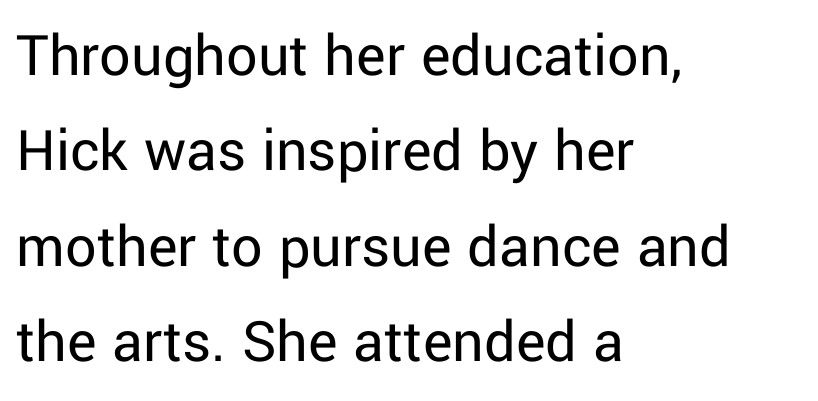
{"serif": "no", "italic": "no", "bold": "no", "weight": "regular", "width": "normal", "stroke_contrast": "low", "x_height": "medium", "monospaced": "no", "underline": "no", "align": "left", "line_spacing": "normal", "line_spacing_ratio": 1.54, "letter_spacing": "normal", "letter_spacing_em": 0.0, "glyph_px": 62}
